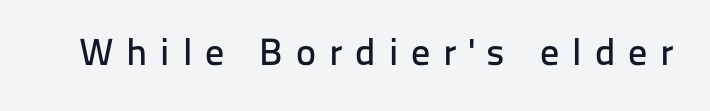
These lines are rendered in a variable-pitch font. Letter spacing: wide. Ascenders rise straight up at ninety degrees. Type without underlining. A sans-serif font was chosen for this passage.
